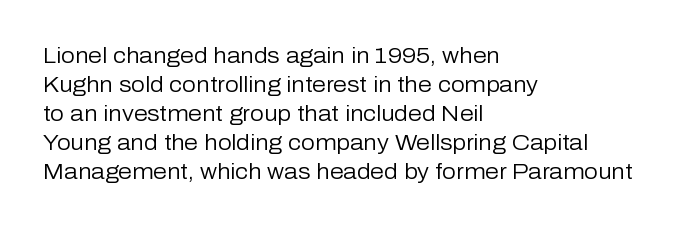
Tall strokes in this sample are plumb rather than angled. The passage shown has conventional tracking throughout. Every row of glyphs begins at an identical x-position on the left. A normal amount of white space separates one row of letters from the next. Type without underlining.
